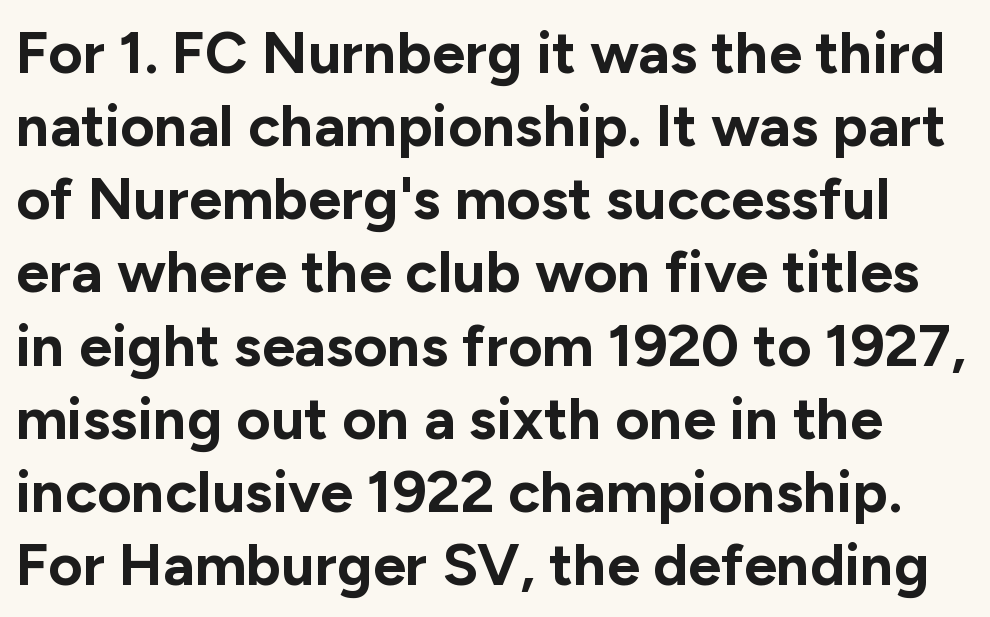
This sample uses an upright cut, with every glyph sitting square on the baseline. The passage shown is not underscored anywhere. Every letter is thick-stroked: bold, no question. There is no visible air inserted between adjacent glyphs. Serifs: no, the terminals of the letterforms are clean.
